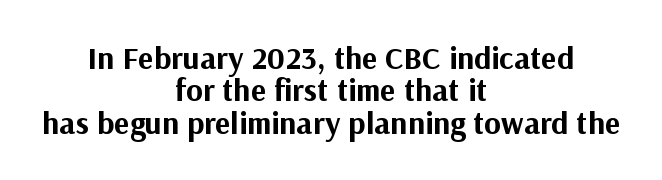
Short note: letters normally spaced. Bold? Absolutely — the strokes are thick and heavy. Words float on clear page, feet unadorned. Reading down the block, each line starts at a different indent, mirrored at its end.
